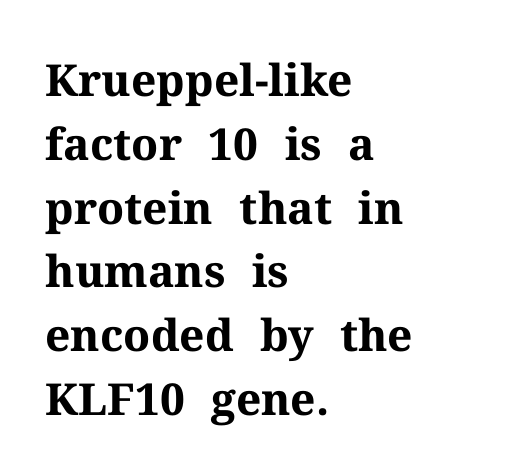
{"serif": "yes", "italic": "no", "bold": "yes", "weight": "bold", "width": "normal", "stroke_contrast": "medium", "x_height": "medium", "monospaced": "no", "underline": "no", "align": "left", "line_spacing": "normal", "line_spacing_ratio": 1.45, "letter_spacing": "normal", "letter_spacing_em": 0.0, "glyph_px": 44}
